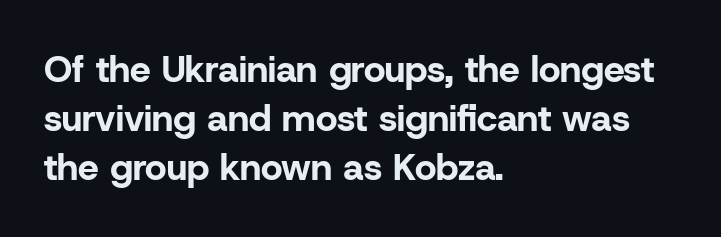
The image shows 37 px bold sans-serif type, upright; set left-aligned, normal line spacing (1.33x), normal letter spacing, not underlined; low stroke contrast and a medium x-height.
